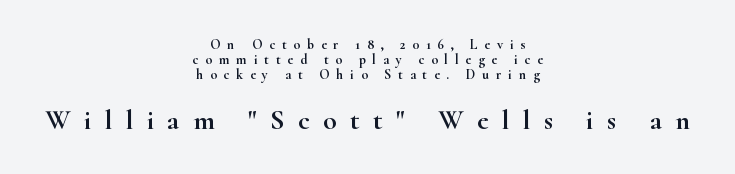
{"serif": "yes", "italic": "no", "width": "wide", "stroke_contrast": "high", "x_height": "small", "monospaced": "no", "underline": "no", "align": "center", "line_spacing": "tight", "line_spacing_ratio": 1.06, "letter_spacing": "wide", "letter_spacing_em": 0.48, "larger_block": "second", "size_ratio": 2.0, "glyph_px": 28}
